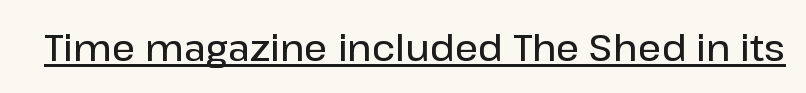
Q: Is the text bold? A: Semi-bold.
Q: Is the text italic (slanted)? A: No, it is upright.
Q: Is the typeface a serif or a sans-serif typeface? A: Sans-serif.
Q: Is the text underlined? A: Yes.
Q: Is the spacing between letters normal or unusually wide? A: Normal.
Q: Width (condensed, normal, or wide)? A: Normal.
Q: Stroke contrast? A: Low.
Q: x-height? A: Medium.
Q: Monospaced? A: No.
